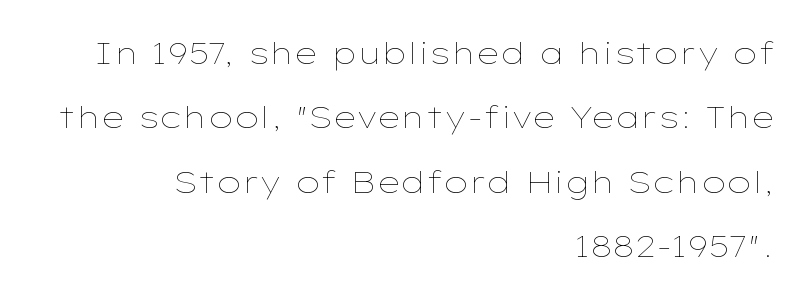
Q: Is the text bold? A: No.
Q: Is the text italic (slanted)? A: No, it is upright.
Q: Is the text underlined? A: No.
Q: How is the paragraph aligned? A: Right-aligned.
Q: Is the spacing between letters normal or unusually wide? A: Normal.
Q: Is the spacing between lines tight, normal or loose? A: Loose.
Q: Width (condensed, normal, or wide)? A: Wide.
Q: Stroke contrast? A: Low.
Q: x-height? A: Medium.
Q: Monospaced? A: No.
